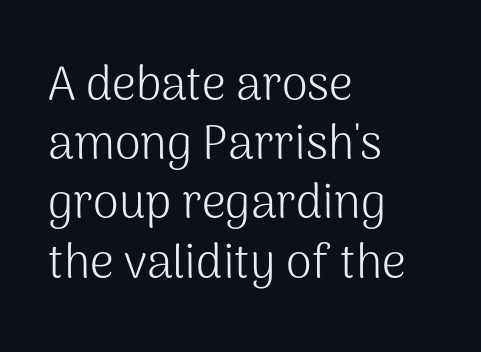
Q: Is the text bold? A: No.
Q: Is the text italic (slanted)? A: No, it is upright.
Q: Is the typeface a serif or a sans-serif typeface? A: Sans-serif.
Q: Is the text underlined? A: No.
Q: How is the paragraph aligned? A: Left-aligned.
Q: Is the spacing between letters normal or unusually wide? A: Normal.
Q: Is the spacing between lines tight, normal or loose? A: Normal.
Q: Width (condensed, normal, or wide)? A: Normal.
Q: Stroke contrast? A: Medium.
Q: x-height? A: Medium.
Q: Monospaced? A: No.
